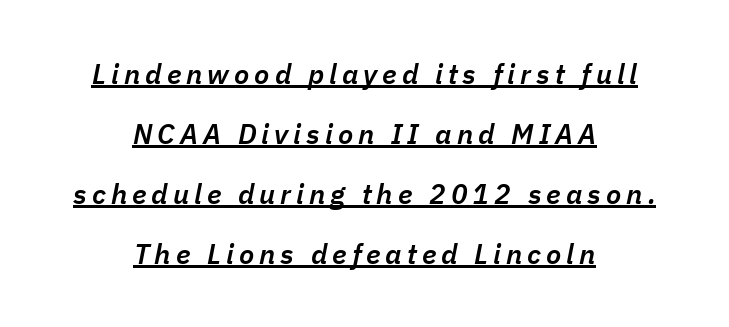
Q: Is the text bold? A: Semi-bold.
Q: Is the text italic (slanted)? A: Yes, it leans right by about 11 degrees.
Q: Is the text underlined? A: Yes.
Q: How is the paragraph aligned? A: Centered.
Q: Is the spacing between lines tight, normal or loose? A: Loose.
Q: Width (condensed, normal, or wide)? A: Normal.
Q: Stroke contrast? A: Low.
Q: x-height? A: Medium.
Q: Monospaced? A: No.
